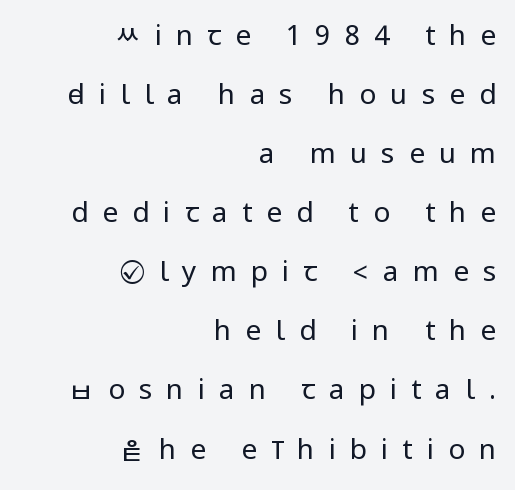
Q: Is the text bold? A: No.
Q: Is the text italic (slanted)? A: No, it is upright.
Q: Is the typeface a serif or a sans-serif typeface? A: Sans-serif.
Q: Is the text underlined? A: No.
Q: How is the paragraph aligned? A: Right-aligned.
Q: Is the spacing between letters normal or unusually wide? A: Unusually wide.
Q: Is the spacing between lines tight, normal or loose? A: Loose.
Q: Width (condensed, normal, or wide)? A: Condensed.
Q: Stroke contrast? A: Low.
